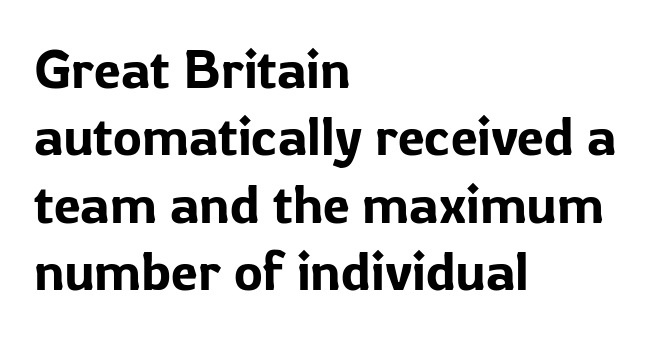
Q: Is the text italic (slanted)? A: No, it is upright.
Q: Is the typeface a serif or a sans-serif typeface? A: Sans-serif.
Q: Is the text underlined? A: No.
Q: How is the paragraph aligned? A: Left-aligned.
Q: Is the spacing between letters normal or unusually wide? A: Normal.
Q: Is the spacing between lines tight, normal or loose? A: Normal.
Q: Width (condensed, normal, or wide)? A: Normal.
Q: Stroke contrast? A: Low.
Q: x-height? A: Medium.
Q: Monospaced? A: No.
